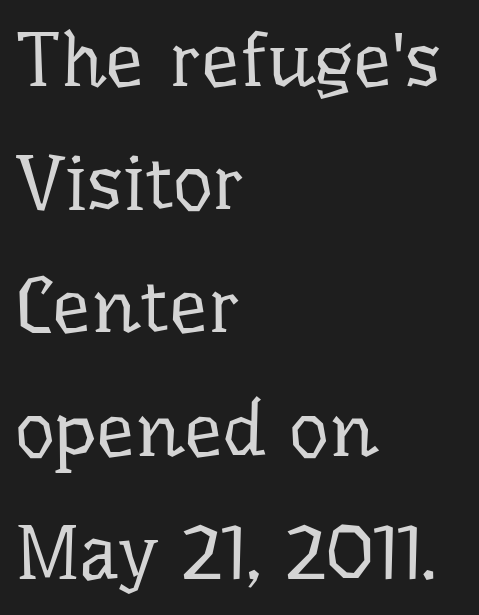
Q: Is the text bold? A: No.
Q: Is the text italic (slanted)? A: No, it is upright.
Q: Is the typeface a serif or a sans-serif typeface? A: Serif.
Q: Is the text underlined? A: No.
Q: How is the paragraph aligned? A: Left-aligned.
Q: Is the spacing between letters normal or unusually wide? A: Normal.
Q: Is the spacing between lines tight, normal or loose? A: Normal.
Q: Width (condensed, normal, or wide)? A: Normal.
Q: Stroke contrast? A: Low.
Q: x-height? A: Medium.
Q: Monospaced? A: No.
